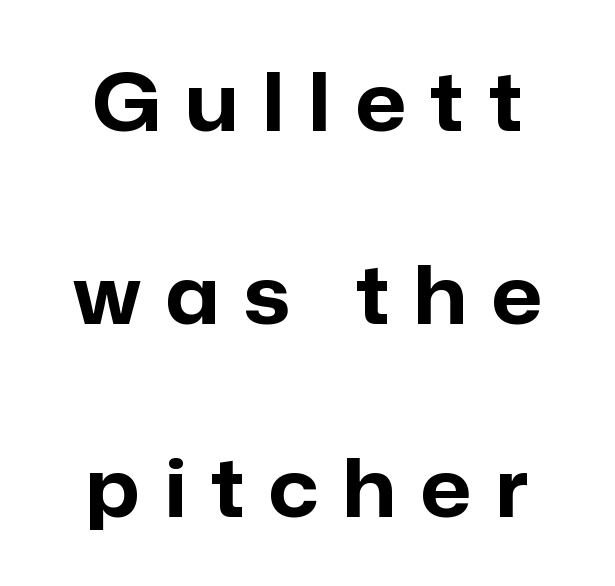
Q: Is the text bold? A: Yes.
Q: Is the text italic (slanted)? A: No, it is upright.
Q: Is the typeface a serif or a sans-serif typeface? A: Sans-serif.
Q: Is the text underlined? A: No.
Q: How is the paragraph aligned? A: Centered.
Q: Is the spacing between letters normal or unusually wide? A: Unusually wide.
Q: Is the spacing between lines tight, normal or loose? A: Loose.
Q: Width (condensed, normal, or wide)? A: Normal.
Q: Stroke contrast? A: Low.
Q: x-height? A: Medium.
Q: Monospaced? A: No.
